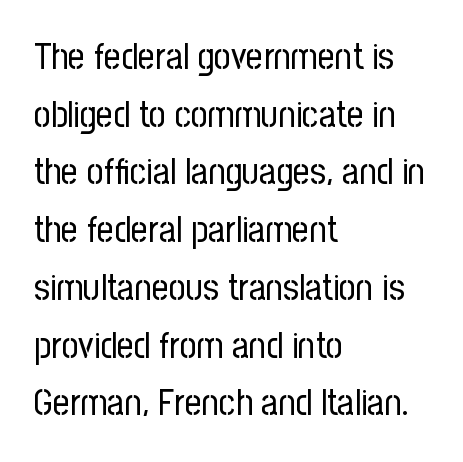
{"serif": "no", "italic": "no", "bold": "no", "weight": "regular", "width": "condensed", "stroke_contrast": "low", "x_height": "medium", "monospaced": "no", "underline": "no", "align": "left", "line_spacing": "normal", "line_spacing_ratio": 1.56, "letter_spacing": "normal", "letter_spacing_em": 0.0, "glyph_px": 37}
